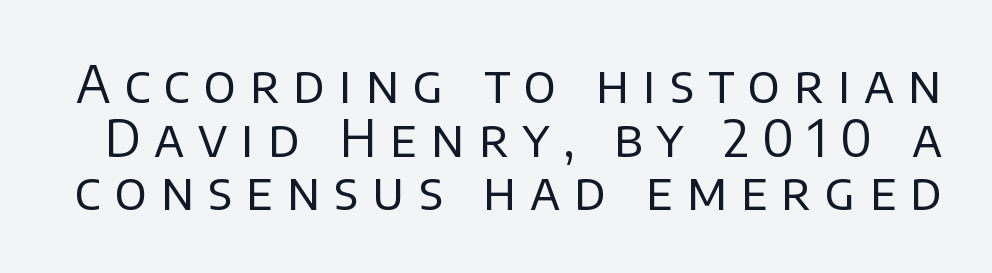
Descender tails drop into unmarked territory. You can tell from the bare stems that sans-serif type was used. No heavy texture on the line: the type isn't bold. Regarding leading, the lines here are crowded together. Character widths vary here, with narrow letters taking less room than wide ones. The tracking reads as deliberately expanded to a designer's eye.
